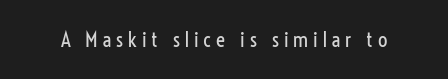
The image shows 21 px text type, upright; set unusually wide letter spacing (+0.24 em), not underlined.
